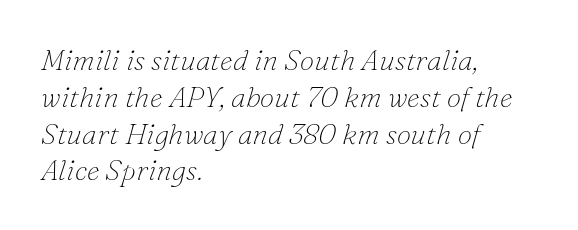
Words appear dense and cohesive because spacing is normal. Varying glyph widths throughout — classic text-font behaviour. Unlike a clean sans, this face finishes its strokes with serifs. Bold? No — there's no thickening of the strokes. Teacher's note: observe the even left margin — that is flush-left alignment.
